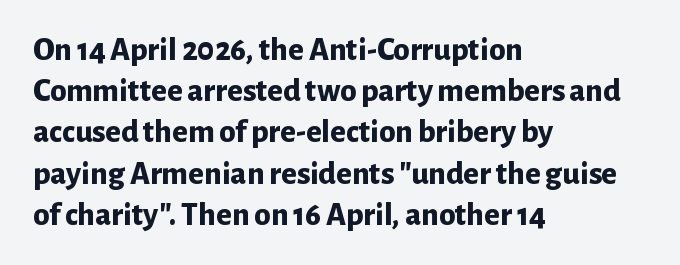
The image shows 33 px bold sans-serif type, upright; set left-aligned, normal line spacing (1.25x), normal letter spacing, not underlined; low stroke contrast and a medium x-height.
